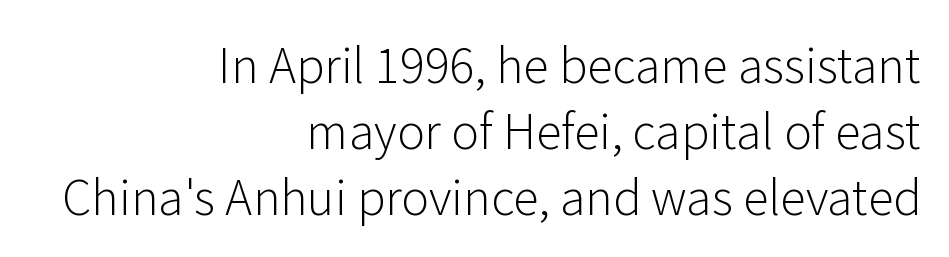
{"serif": "no", "italic": "no", "bold": "no", "weight": "light", "width": "normal", "stroke_contrast": "low", "x_height": "medium", "monospaced": "no", "underline": "no", "align": "right", "line_spacing": "normal", "line_spacing_ratio": 1.4, "letter_spacing": "normal", "letter_spacing_em": 0.0, "glyph_px": 47}
